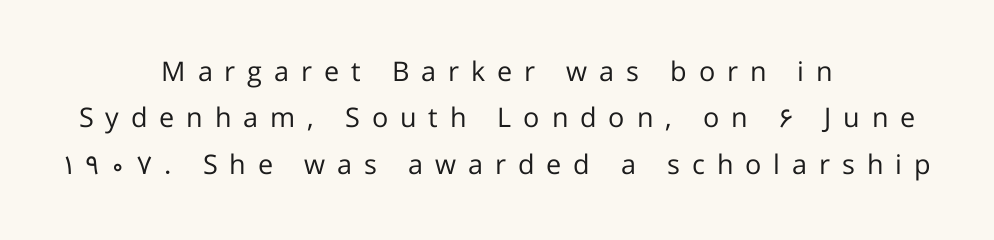
Q: Is the text bold? A: No.
Q: Is the text italic (slanted)? A: No, it is upright.
Q: Is the text underlined? A: No.
Q: How is the paragraph aligned? A: Centered.
Q: Is the spacing between letters normal or unusually wide? A: Unusually wide.
